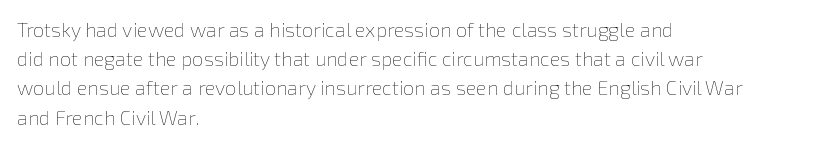
The image shows 20 px text type, upright; set left-aligned, normal line spacing (1.46x), normal letter spacing, not underlined.
